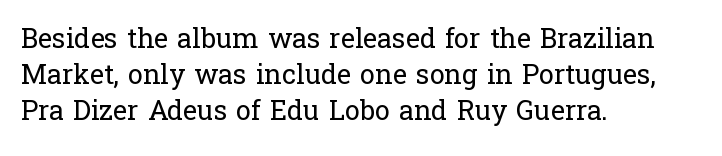
The strokes carry an ordinary text weight at most. Teacher's note: observe the even left margin — that is flush-left alignment. The lines sit at an ordinary, default distance from one another. Does extra space separate the letters? No, they use regular spacing. Posture: vertical. The specimen omits any rule beneath the text block's lines.
